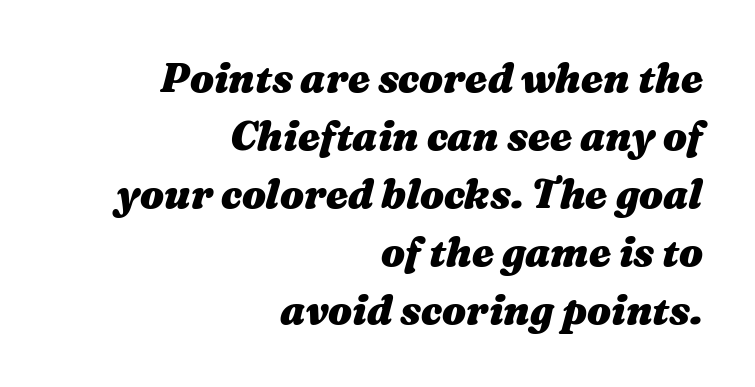
The image shows 40 px heavy, wide type, italic (leaning right); set right-aligned, normal line spacing (1.45x), normal letter spacing, not underlined; medium stroke contrast and a medium x-height.
